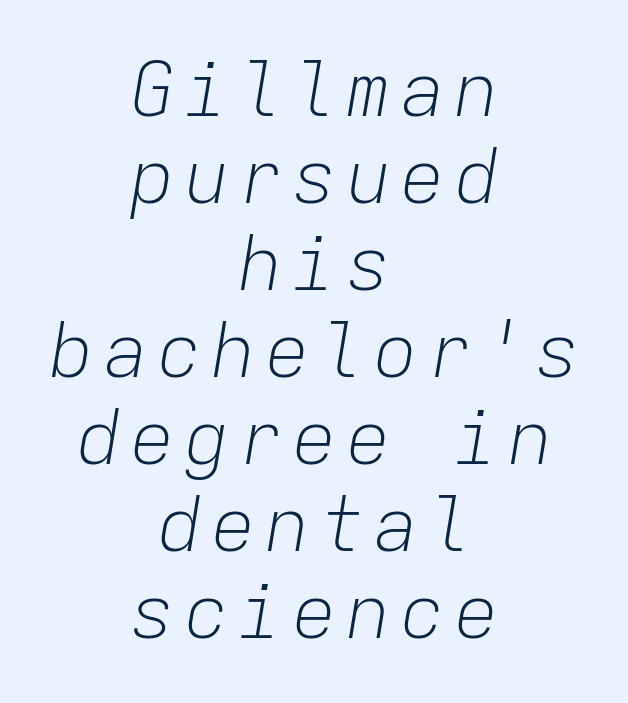
Q: Is the text bold? A: No.
Q: Is the text italic (slanted)? A: Yes, it leans right by about 9 degrees.
Q: Is the text underlined? A: No.
Q: How is the paragraph aligned? A: Centered.
Q: Width (condensed, normal, or wide)? A: Normal.
Q: Stroke contrast? A: Low.
Q: x-height? A: Medium.
Q: Monospaced? A: Yes.
